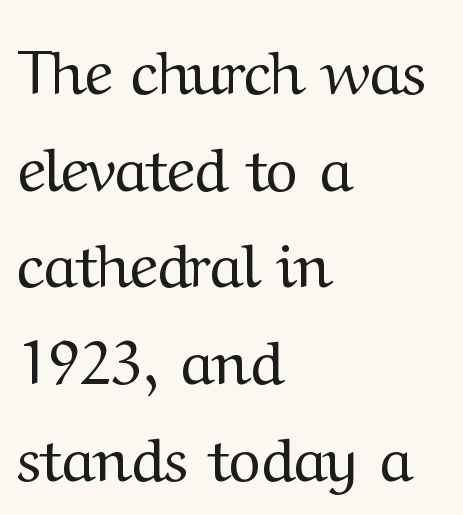
{"serif": "yes", "italic": "no", "bold": "no", "weight": "regular", "width": "normal", "stroke_contrast": "medium", "x_height": "medium", "monospaced": "no", "underline": "no", "align": "left", "line_spacing": "normal", "line_spacing_ratio": 1.56, "letter_spacing": "normal", "letter_spacing_em": 0.0, "glyph_px": 62}
